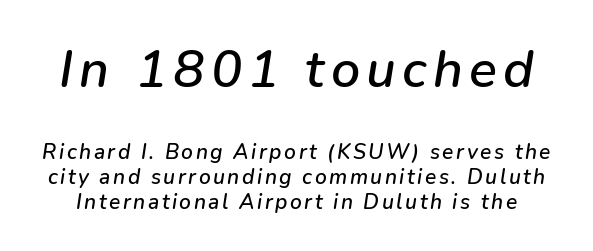
{"italic": "yes", "lean": "right", "slant_degrees": 9, "width": "normal", "stroke_contrast": "low", "x_height": "medium", "monospaced": "no", "underline": "no", "line_spacing_ratio": 1.18, "larger_block": "first", "size_ratio": 2.48, "glyph_px": 52}
